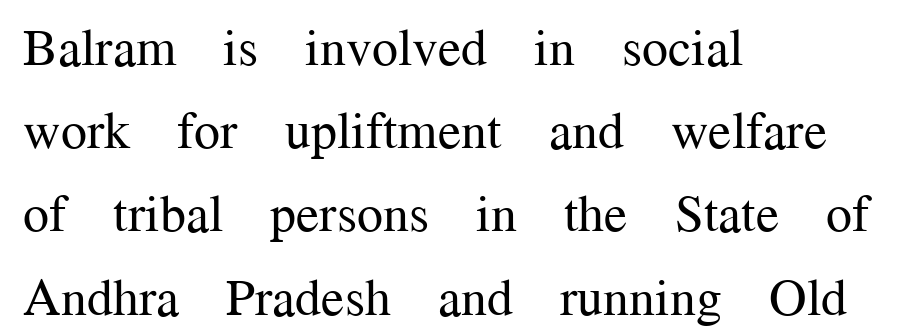
The image shows 52 px regular-weight serif type, upright; set left-aligned, normal line spacing (1.6x), normal letter spacing, not underlined; medium stroke contrast and a medium x-height.
